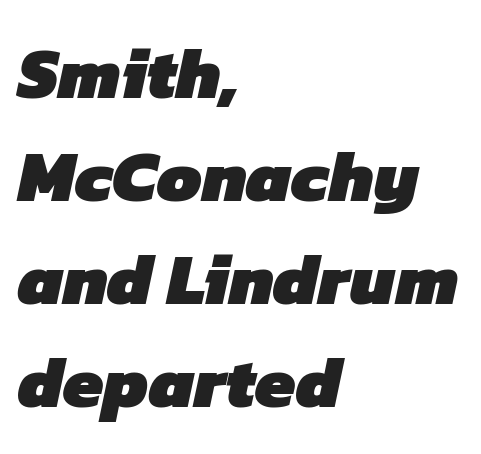
Q: Is the text bold? A: Yes.
Q: Is the typeface a serif or a sans-serif typeface? A: Sans-serif.
Q: Is the text underlined? A: No.
Q: How is the paragraph aligned? A: Left-aligned.
Q: Is the spacing between letters normal or unusually wide? A: Normal.
Q: Is the spacing between lines tight, normal or loose? A: Normal.
Q: Width (condensed, normal, or wide)? A: Normal.
Q: Stroke contrast? A: Low.
Q: x-height? A: Medium.
Q: Monospaced? A: No.
